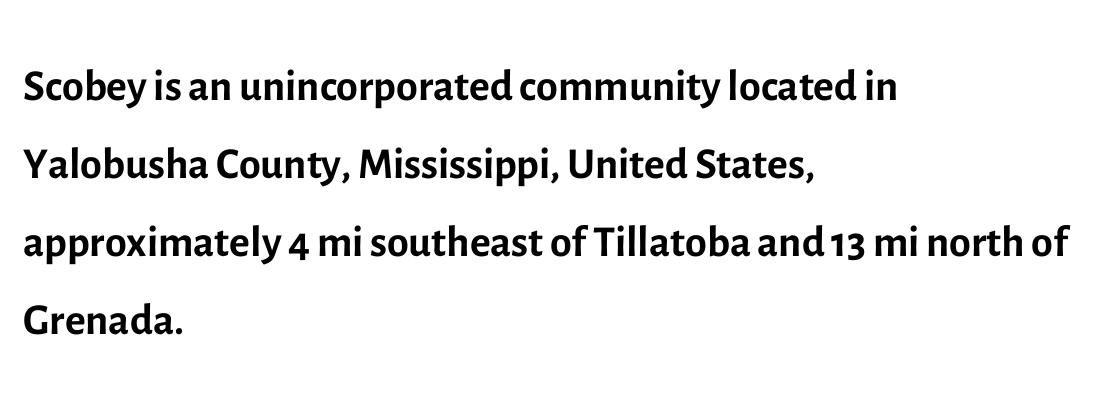
Q: Is the text bold? A: No.
Q: Is the text italic (slanted)? A: No, it is upright.
Q: Is the typeface a serif or a sans-serif typeface? A: Sans-serif.
Q: Is the text underlined? A: No.
Q: How is the paragraph aligned? A: Left-aligned.
Q: Is the spacing between letters normal or unusually wide? A: Normal.
Q: Width (condensed, normal, or wide)? A: Normal.
Q: x-height? A: Medium.
Q: Monospaced? A: No.
